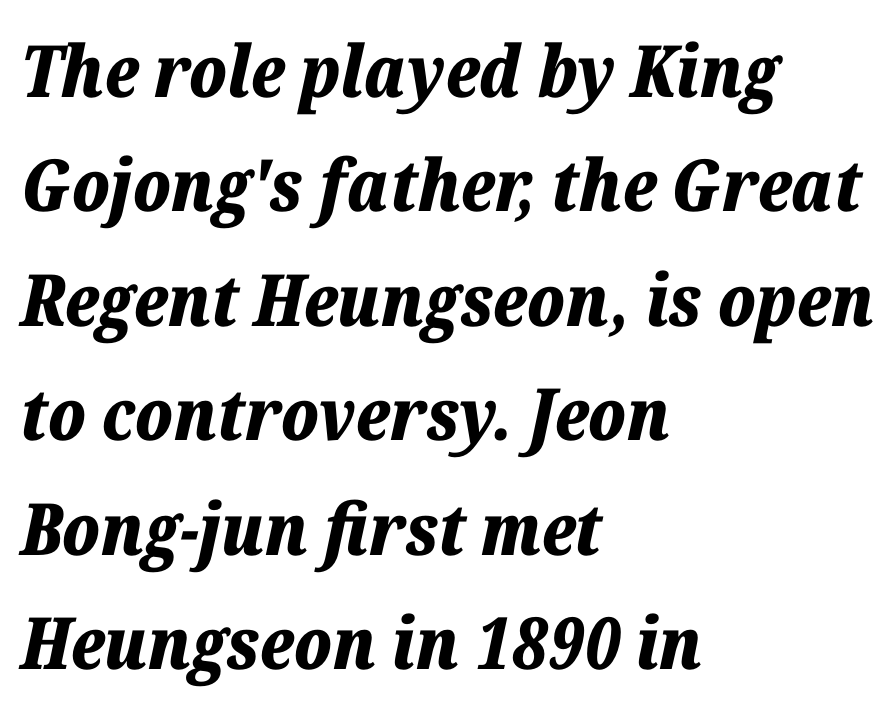
The image shows 72 px bold type, italic (leaning right); set left-aligned, normal line spacing (1.59x), normal letter spacing, not underlined; low stroke contrast and a medium x-height.
